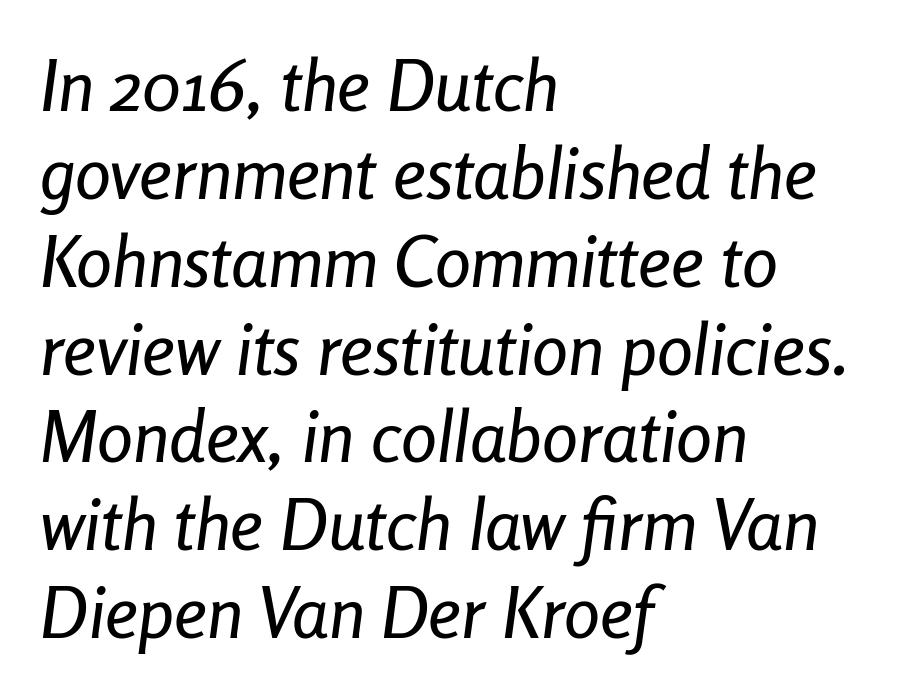
{"italic": "yes", "lean": "right", "slant_degrees": 8, "width": "condensed", "stroke_contrast": "low", "x_height": "medium", "monospaced": "no", "underline": "no", "align": "left", "line_spacing_ratio": 1.22, "letter_spacing": "normal", "letter_spacing_em": 0.0, "glyph_px": 72}
